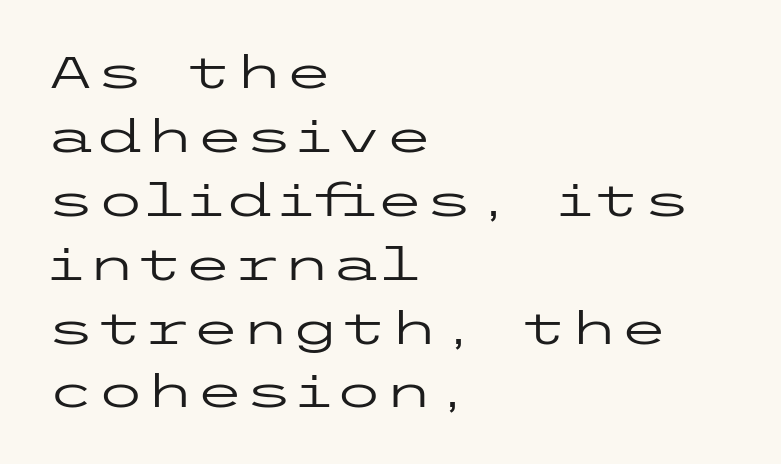
Q: Is the text bold? A: No.
Q: Is the text italic (slanted)? A: No, it is upright.
Q: Is the typeface a serif or a sans-serif typeface? A: Sans-serif.
Q: Is the text underlined? A: No.
Q: How is the paragraph aligned? A: Left-aligned.
Q: Is the spacing between letters normal or unusually wide? A: Normal.
Q: Is the spacing between lines tight, normal or loose? A: Normal.
Q: Width (condensed, normal, or wide)? A: Wide.
Q: Stroke contrast? A: Low.
Q: x-height? A: Medium.
